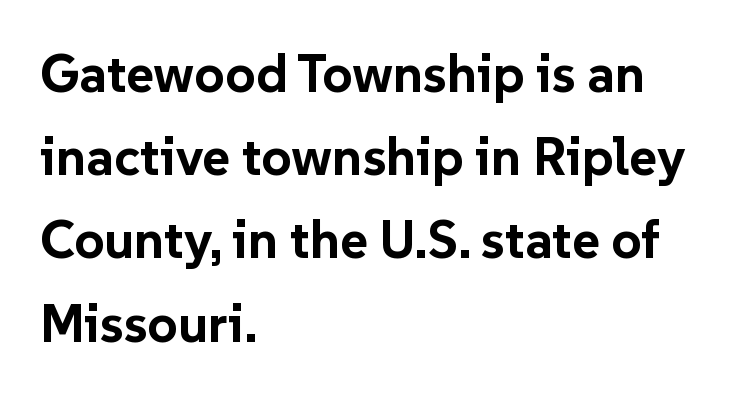
The rag falls on the right side of this text block. The letters advance in unequal steps, a hallmark of proportional type. These lines are composed in type without serifs. Students, this is bold: see how much ink each stroke carries.
